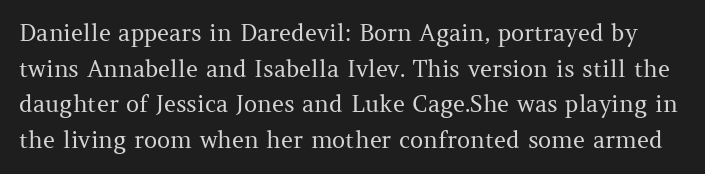
Each row of text sits above clean, open space. Students, observe: this is what conventionally led text looks like. The strokes carry an ordinary text weight at most. These lines keep a tight, regular rhythm from letter to letter.
